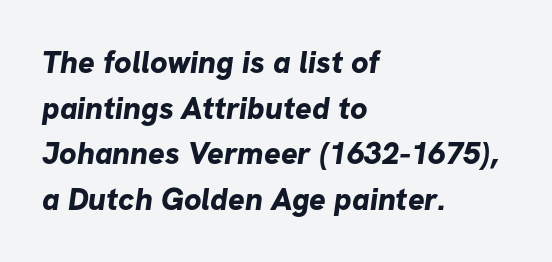
A normal amount of white space separates one row of letters from the next. Heavy-handed strokes throughout: this text is bold. Looks like regular typesetting: each glyph gets only the width it needs. You can tell from the bare stems that sans-serif type was used. Honestly, the letter spacing is just normal — you wouldn't notice it. Descender tails drop into unmarked territory.
